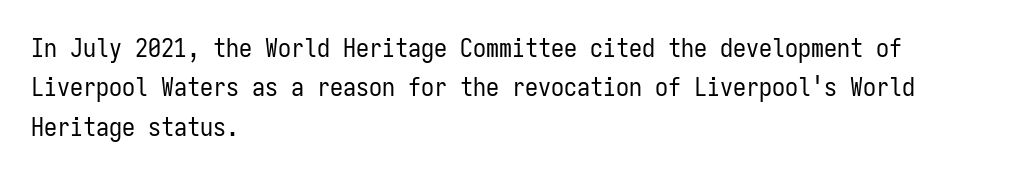
The image shows 26 px text type, upright; set left-aligned, normal line spacing (1.51x), normal letter spacing, not underlined.
